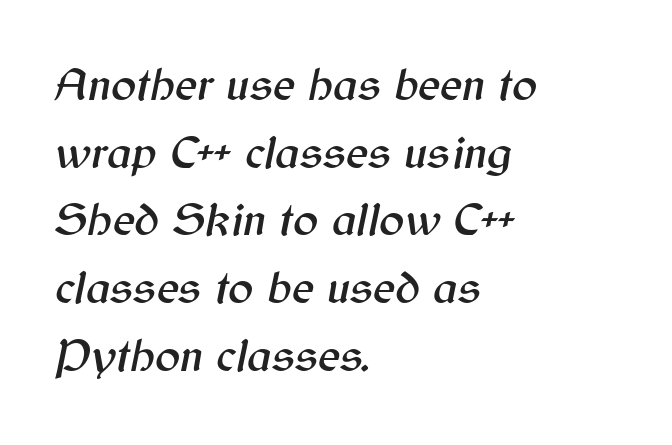
The image shows 47 px text type, italic (leaning right); set left-aligned, normal line spacing (1.44x), normal letter spacing, not underlined; medium stroke contrast and a medium x-height.
